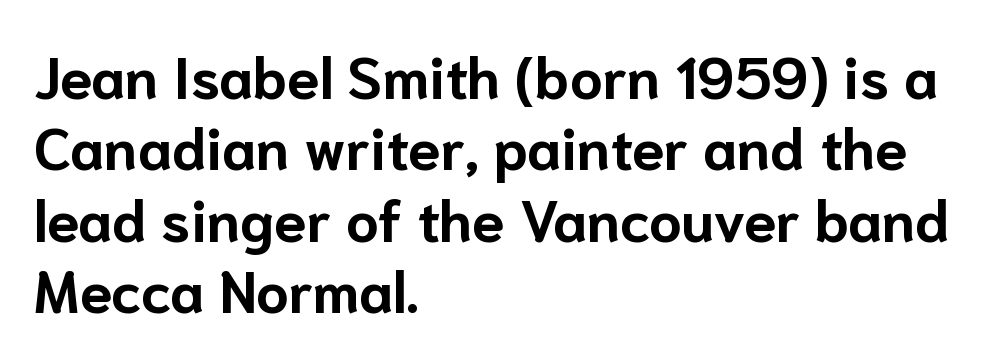
{"serif": "no", "italic": "no", "bold": "yes", "weight": "bold", "width": "normal", "stroke_contrast": "low", "x_height": "medium", "monospaced": "no", "underline": "no", "align": "left", "line_spacing_ratio": 1.23, "letter_spacing": "normal", "letter_spacing_em": 0.0, "glyph_px": 58}
